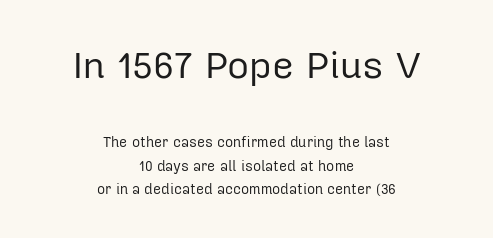
{"serif": "no", "italic": "no", "bold": "no", "weight": "regular", "width": "normal", "stroke_contrast": "low", "x_height": "medium", "monospaced": "no", "underline": "no", "align": "center", "line_spacing": "normal", "line_spacing_ratio": 1.66, "letter_spacing": "normal", "letter_spacing_em": 0.0, "larger_block": "first", "size_ratio": 2.71, "glyph_px": 38}
